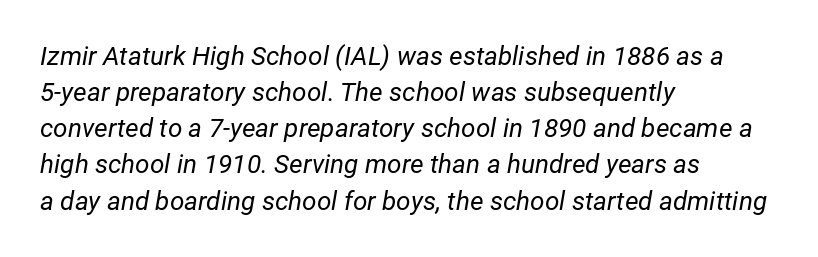
The image shows 26 px text type, italic (leaning right); set left-aligned, normal line spacing (1.39x), normal letter spacing, not underlined.
